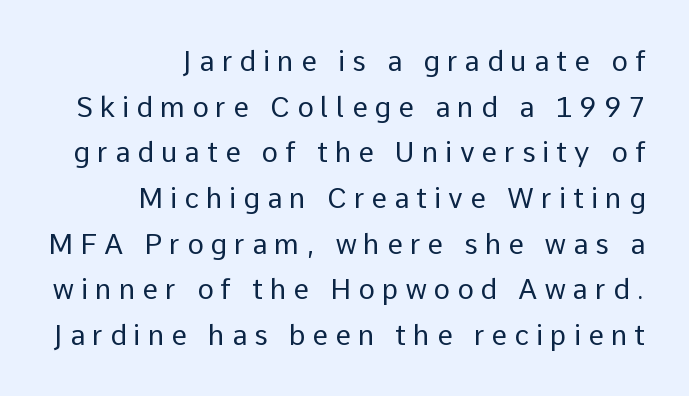
Q: Is the text bold? A: No.
Q: Is the text italic (slanted)? A: No, it is upright.
Q: Is the typeface a serif or a sans-serif typeface? A: Sans-serif.
Q: Is the text underlined? A: No.
Q: How is the paragraph aligned? A: Right-aligned.
Q: Is the spacing between letters normal or unusually wide? A: Unusually wide.
Q: Is the spacing between lines tight, normal or loose? A: Normal.
Q: Width (condensed, normal, or wide)? A: Normal.
Q: Stroke contrast? A: Low.
Q: x-height? A: Medium.
Q: Monospaced? A: No.
